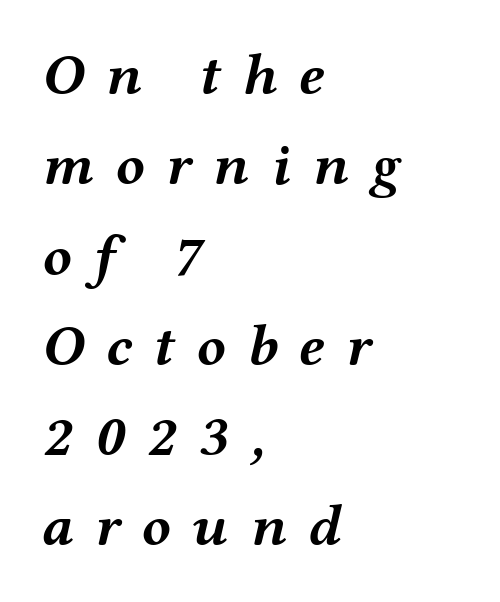
Q: Is the text bold? A: Yes.
Q: Is the text italic (slanted)? A: Yes, it leans right by about 12 degrees.
Q: Is the text underlined? A: No.
Q: How is the paragraph aligned? A: Left-aligned.
Q: Is the spacing between letters normal or unusually wide? A: Unusually wide.
Q: Is the spacing between lines tight, normal or loose? A: Normal.
Q: Width (condensed, normal, or wide)? A: Wide.
Q: Stroke contrast? A: Medium.
Q: x-height? A: Medium.
Q: Monospaced? A: No.
